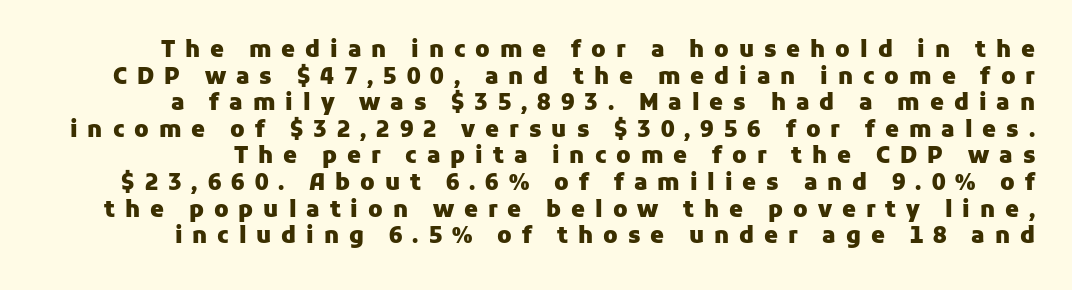
Q: Is the text bold? A: Yes.
Q: Is the text italic (slanted)? A: No, it is upright.
Q: Is the text underlined? A: No.
Q: Is the spacing between letters normal or unusually wide? A: Unusually wide.
